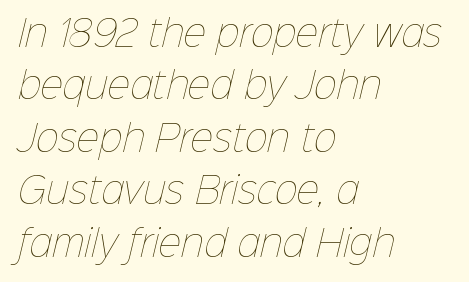
{"bold": "no", "weight": "thin", "width": "normal", "stroke_contrast": "low", "x_height": "medium", "monospaced": "no", "underline": "no", "align": "left", "line_spacing": "normal", "line_spacing_ratio": 1.5, "letter_spacing": "normal", "letter_spacing_em": 0.0, "glyph_px": 35}
